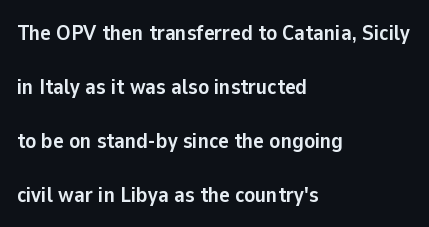
Q: Is the text bold? A: Yes.
Q: Is the text italic (slanted)? A: No, it is upright.
Q: Is the text underlined? A: No.
Q: How is the paragraph aligned? A: Left-aligned.
Q: Is the spacing between letters normal or unusually wide? A: Normal.
Q: Is the spacing between lines tight, normal or loose? A: Loose.
